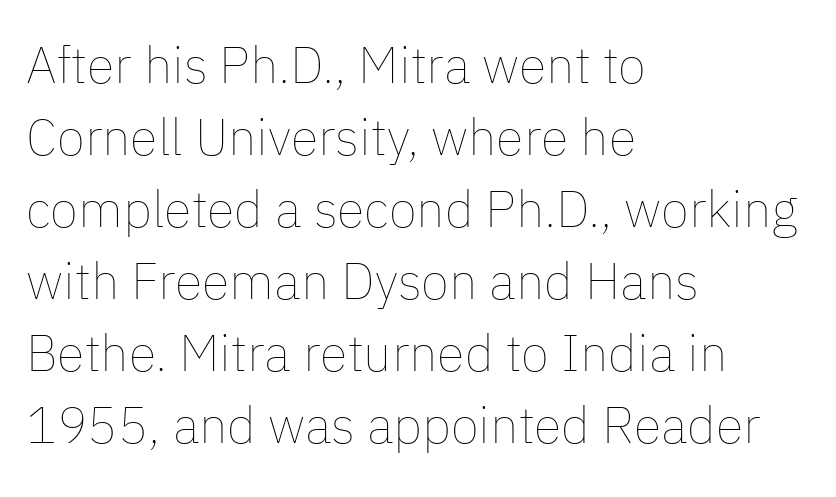
The image shows 51 px thin type, upright; set left-aligned, normal line spacing (1.41x), normal letter spacing, not underlined; low stroke contrast and a medium x-height.
